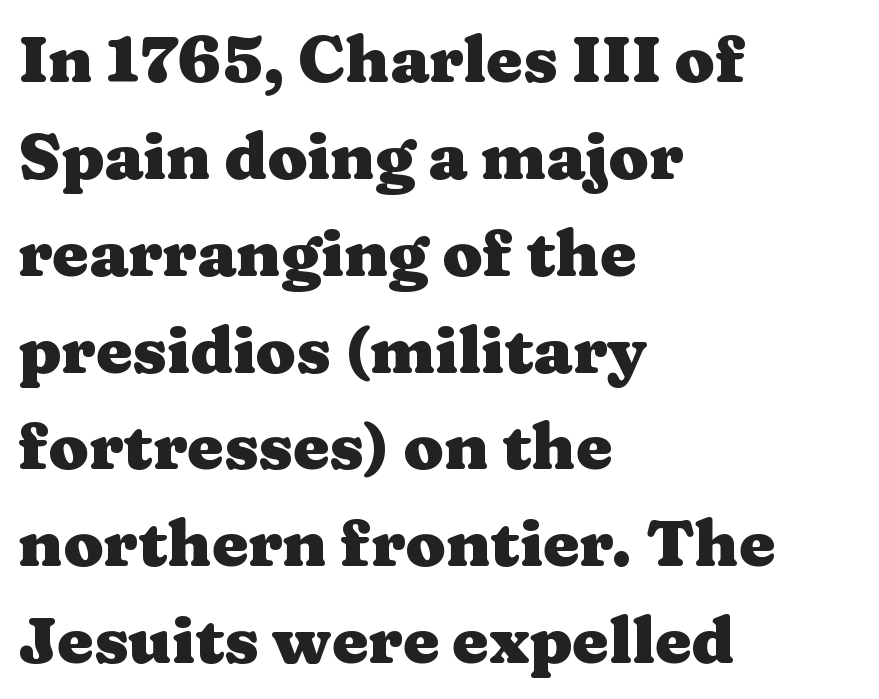
Q: Is the text bold? A: Yes.
Q: Is the text italic (slanted)? A: No, it is upright.
Q: Is the typeface a serif or a sans-serif typeface? A: Serif.
Q: Is the text underlined? A: No.
Q: How is the paragraph aligned? A: Left-aligned.
Q: Is the spacing between letters normal or unusually wide? A: Normal.
Q: Is the spacing between lines tight, normal or loose? A: Normal.
Q: Width (condensed, normal, or wide)? A: Wide.
Q: Stroke contrast? A: Medium.
Q: x-height? A: Medium.
Q: Monospaced? A: No.
